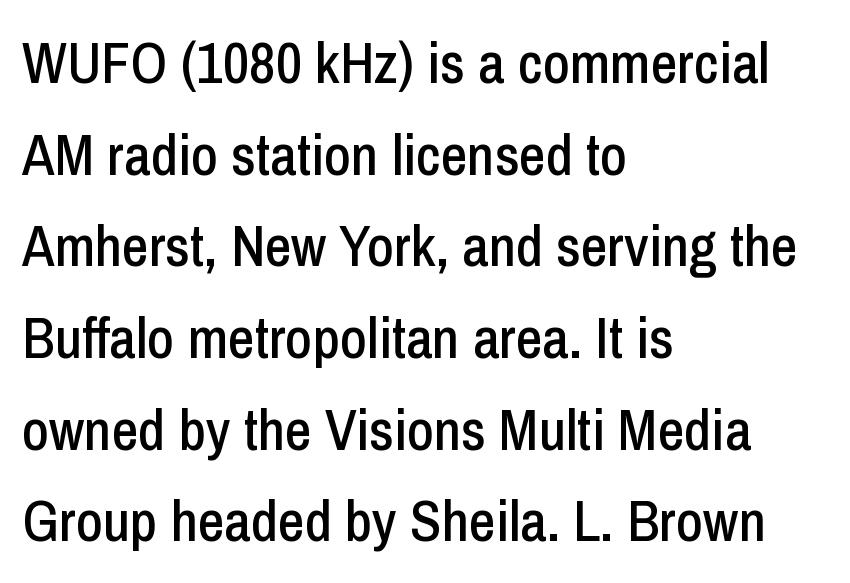
Q: Is the text italic (slanted)? A: No, it is upright.
Q: Is the typeface a serif or a sans-serif typeface? A: Sans-serif.
Q: Is the text underlined? A: No.
Q: How is the paragraph aligned? A: Left-aligned.
Q: Is the spacing between letters normal or unusually wide? A: Normal.
Q: Is the spacing between lines tight, normal or loose? A: Normal.
Q: Width (condensed, normal, or wide)? A: Condensed.
Q: Stroke contrast? A: Low.
Q: x-height? A: Medium.
Q: Monospaced? A: No.
